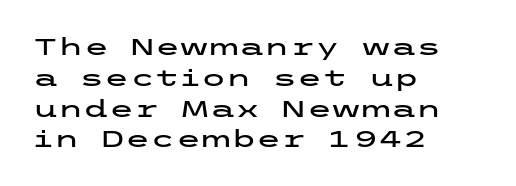
The image shows 23 px text type, upright; set left-aligned, normal line spacing (1.34x), normal letter spacing, not underlined.
